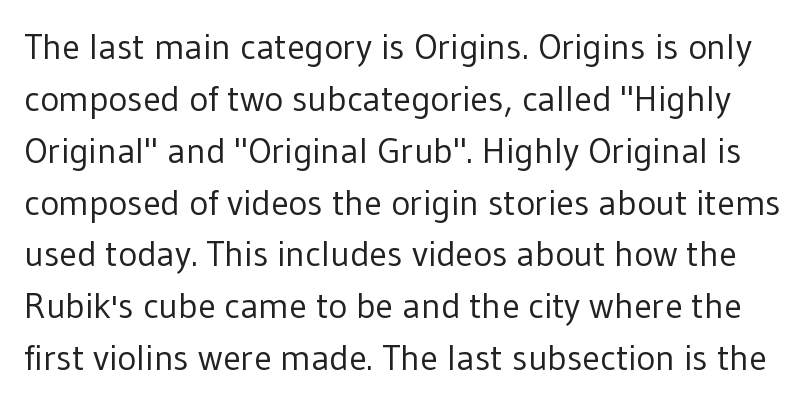
Do the characters align in a grid? No, the font is proportional. Is the type heavy? It reads as light-to-regular instead. Unlike a traditional serif, this face leaves its strokes unadorned. The leading is moderate, giving the passage an even texture. Glance below the letters and you will spot only blank space.
